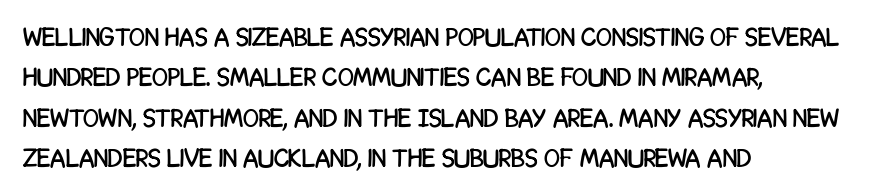
{"italic": "no", "underline": "no", "align": "left", "line_spacing": "normal", "line_spacing_ratio": 1.55, "letter_spacing": "normal", "letter_spacing_em": 0.0, "glyph_px": 26}
